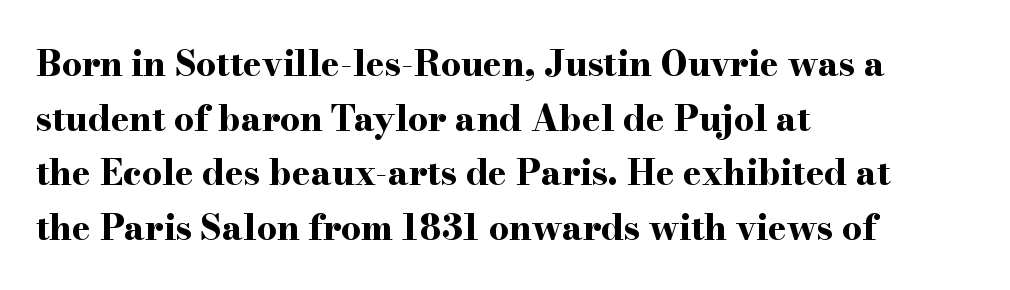
Q: Is the text bold? A: Yes.
Q: Is the text italic (slanted)? A: No, it is upright.
Q: Is the typeface a serif or a sans-serif typeface? A: Serif.
Q: Is the text underlined? A: No.
Q: How is the paragraph aligned? A: Left-aligned.
Q: Is the spacing between letters normal or unusually wide? A: Normal.
Q: Is the spacing between lines tight, normal or loose? A: Normal.
Q: Width (condensed, normal, or wide)? A: Wide.
Q: Stroke contrast? A: High.
Q: x-height? A: Small.
Q: Monospaced? A: No.
